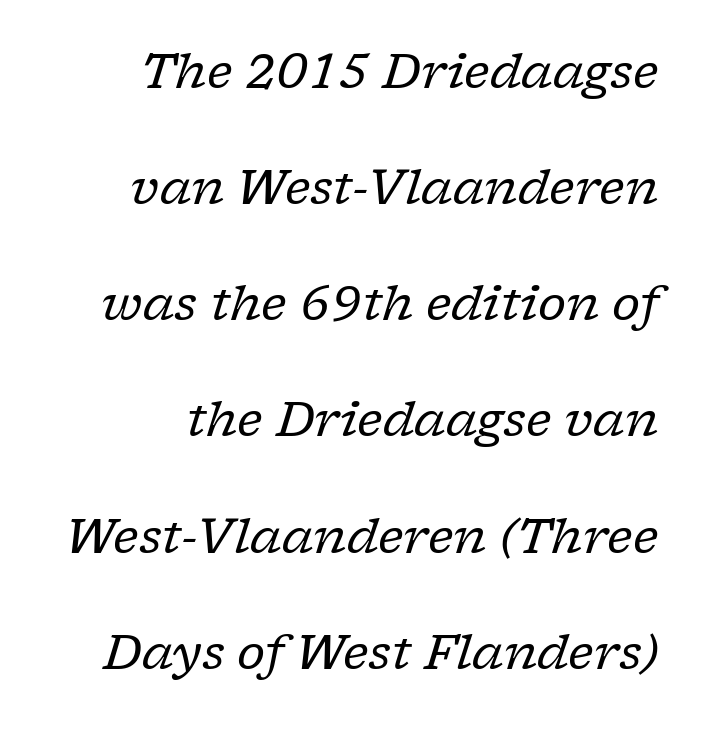
The typography opts for an oblique posture over an upright one. Letters have the restrained weight of plain body copy at most. Leading is clearly above the norm, producing a sparse column. Observe the ordinary spacing: letters are neighbours, not strangers. Decoration check: the copy has no underline.
